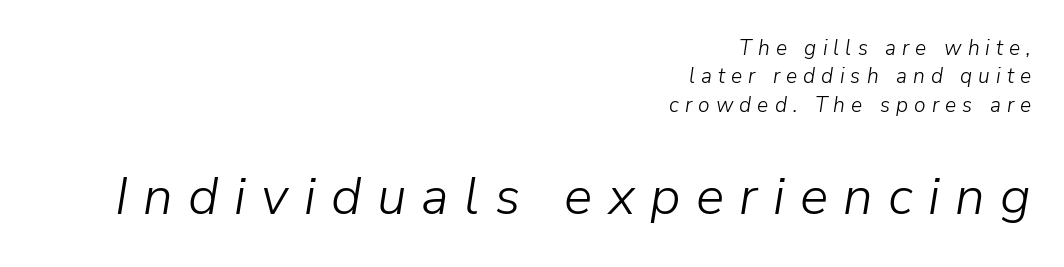
Q: Is the text bold? A: No.
Q: Is the text italic (slanted)? A: Yes, it leans right by about 9 degrees.
Q: Is the text underlined? A: No.
Q: How is the paragraph aligned? A: Right-aligned.
Q: Is the spacing between letters normal or unusually wide? A: Unusually wide.
Q: Is the spacing between lines tight, normal or loose? A: Normal.
Q: Which block of text is set in a larger size, the first (top) or the second (bottom)? A: The second (bottom) one.
Q: Width (condensed, normal, or wide)? A: Normal.
Q: Stroke contrast? A: Low.
Q: x-height? A: Medium.
Q: Monospaced? A: No.
